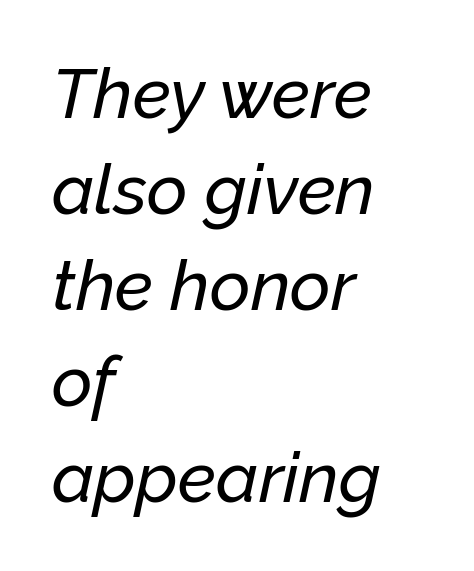
{"italic": "yes", "lean": "right", "slant_degrees": 12, "width": "normal", "stroke_contrast": "low", "x_height": "medium", "monospaced": "no", "underline": "no", "align": "left", "line_spacing": "normal", "line_spacing_ratio": 1.37, "letter_spacing": "normal", "letter_spacing_em": 0.0, "glyph_px": 70}
